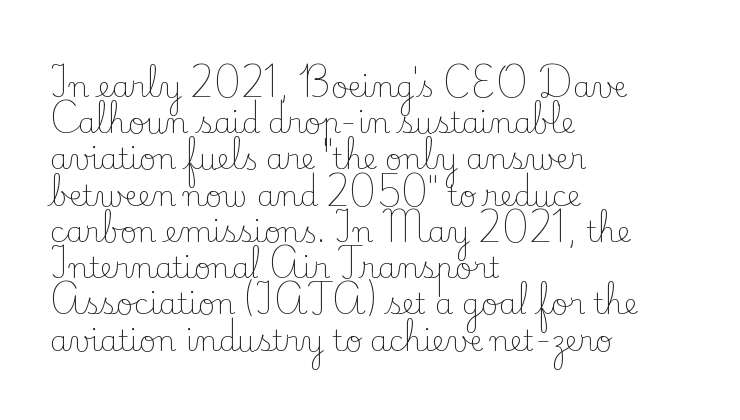
{"serif": "yes", "italic": "no", "bold": "no", "weight": "light", "width": "normal", "stroke_contrast": "low", "x_height": "small", "monospaced": "no", "underline": "no", "align": "left", "line_spacing": "normal", "line_spacing_ratio": 1.25, "letter_spacing": "normal", "letter_spacing_em": 0.0, "glyph_px": 29}
